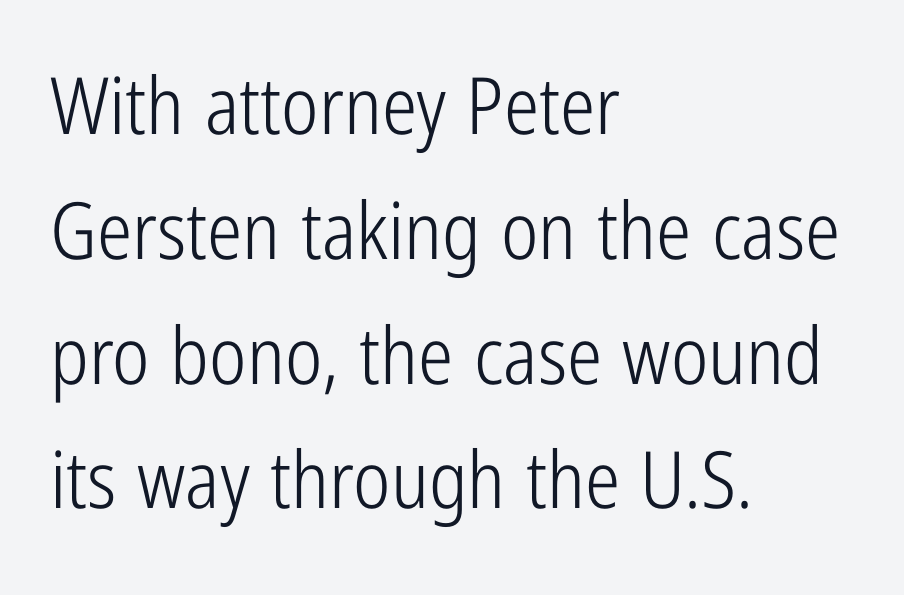
Is this a heavy cut? Hardly; it is regular or lighter. Students, observe: this is what conventionally led text looks like. Characters follow at the spacing the type designer built in. In terms of posture, this sample is upright. Each letter keeps its own natural width here, so spacing adapts to shape. A typesetter would label this face a sans.
